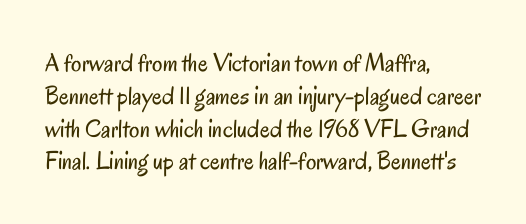
Check the space under the baseline: it is left empty. Posture: upright roman. Is the type heavy? It reads as light-to-regular instead. One-word summary of the alignment: left. The line-height multiplier appears to be the usual default.
